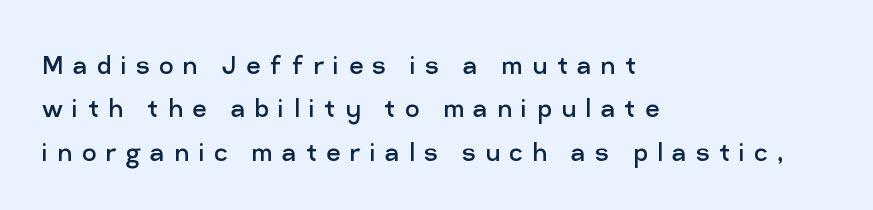
Underline: absent. No heavy texture on the line: the type isn't bold. Characters follow at a spacing far wider than the type designer built in. These lines are rendered in a variable-pitch font. This sample is left-justified, so line endings fall wherever the words run out. The type sits square on the baseline with zero lean.
